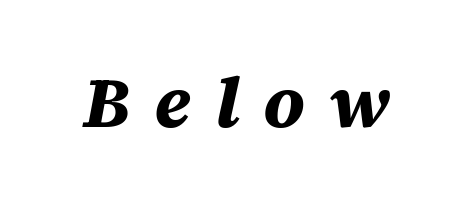
{"italic": "yes", "lean": "right", "slant_degrees": 12, "bold": "yes", "weight": "bold", "width": "normal", "stroke_contrast": "medium", "x_height": "large", "monospaced": "no", "underline": "no", "letter_spacing": "wide", "letter_spacing_em": 0.33, "glyph_px": 72}
